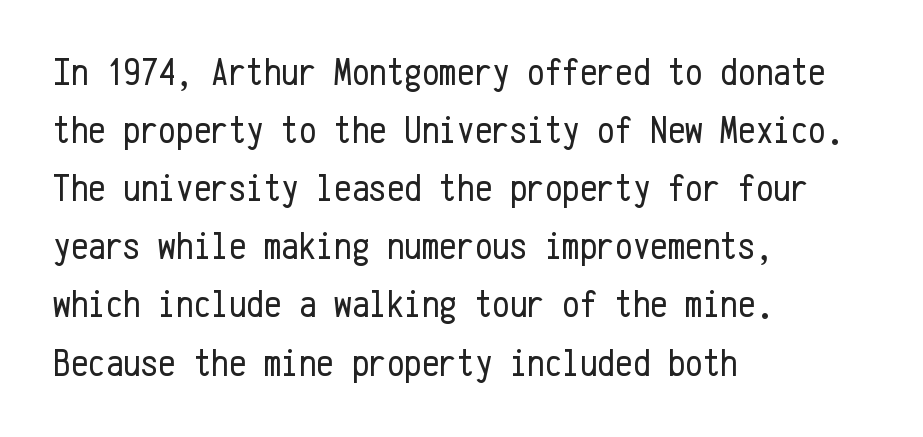
The image shows 39 px regular-weight, condensed sans-serif type, upright, monospaced; set left-aligned, normal line spacing (1.49x), normal letter spacing, not underlined; low stroke contrast and a medium x-height.
